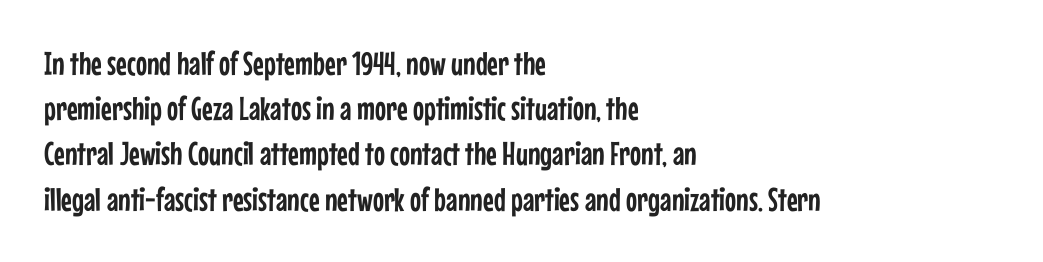
Standard letterfit; no display-style spreading of the glyphs. Grotesque or geometric, the face here clearly has no serifs. Line beginnings align vertically; line endings do not. Horizontal bands of white between lines are of average thickness. These lines were composed using upright roman letters.
